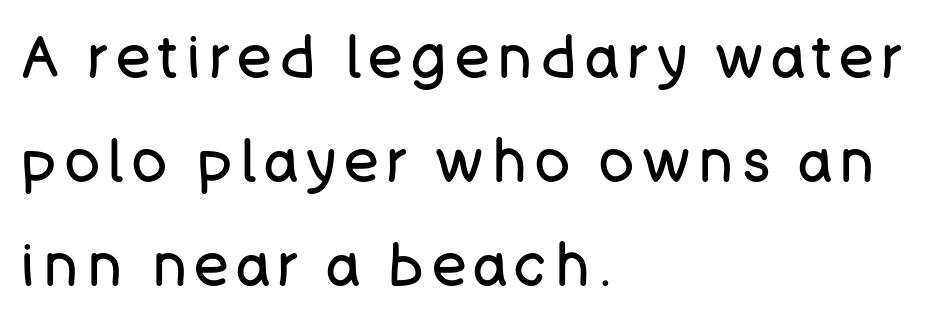
{"serif": "no", "italic": "no", "bold": "no", "weight": "regular", "width": "normal", "stroke_contrast": "low", "x_height": "large", "monospaced": "no", "underline": "no", "align": "left", "line_spacing_ratio": 1.79, "glyph_px": 58}
